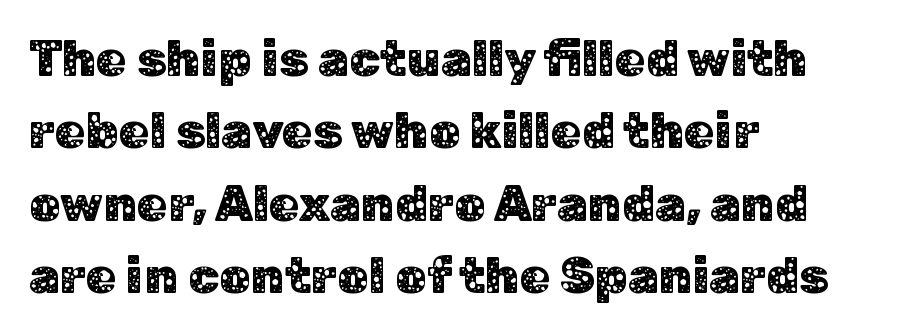
The ragged edge is on the right, which tells us the setting is flush left. If you drew a line through each stem, it would be perfectly vertical. Does the leading feel generous? No, just average. These lines are composed in type without serifs.
